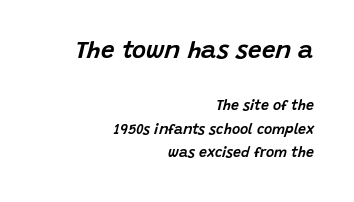
This rendering leaves character spacing at its baseline value. The composition opens big and finishes small. The typesetter chose a ragged-left arrangement here. Each new line begins a customary step beneath the previous one.
